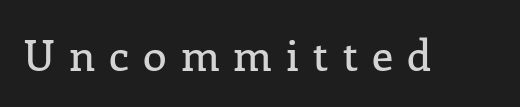
Q: Is the text italic (slanted)? A: No, it is upright.
Q: Is the typeface a serif or a sans-serif typeface? A: Serif.
Q: Is the text underlined? A: No.
Q: Is the spacing between letters normal or unusually wide? A: Unusually wide.
Q: Width (condensed, normal, or wide)? A: Normal.
Q: Stroke contrast? A: Low.
Q: x-height? A: Medium.
Q: Monospaced? A: No.
